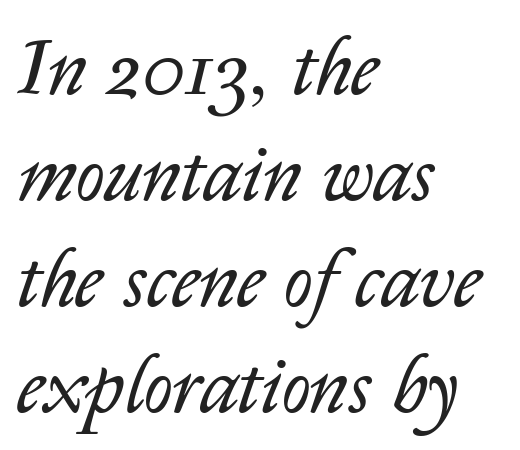
The image shows 79 px regular-weight type, italic (leaning right); set left-aligned, normal line spacing (1.34x), normal letter spacing, not underlined; low stroke contrast and a medium x-height.
